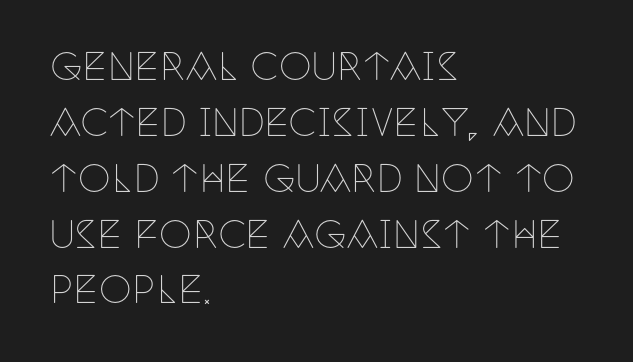
Q: Is the text bold? A: No.
Q: Is the text italic (slanted)? A: No, it is upright.
Q: Is the typeface a serif or a sans-serif typeface? A: Serif.
Q: Is the text underlined? A: No.
Q: How is the paragraph aligned? A: Left-aligned.
Q: Is the spacing between letters normal or unusually wide? A: Normal.
Q: Is the spacing between lines tight, normal or loose? A: Normal.
Q: Width (condensed, normal, or wide)? A: Condensed.
Q: Stroke contrast? A: Low.
Q: x-height? A: Large.
Q: Monospaced? A: No.
